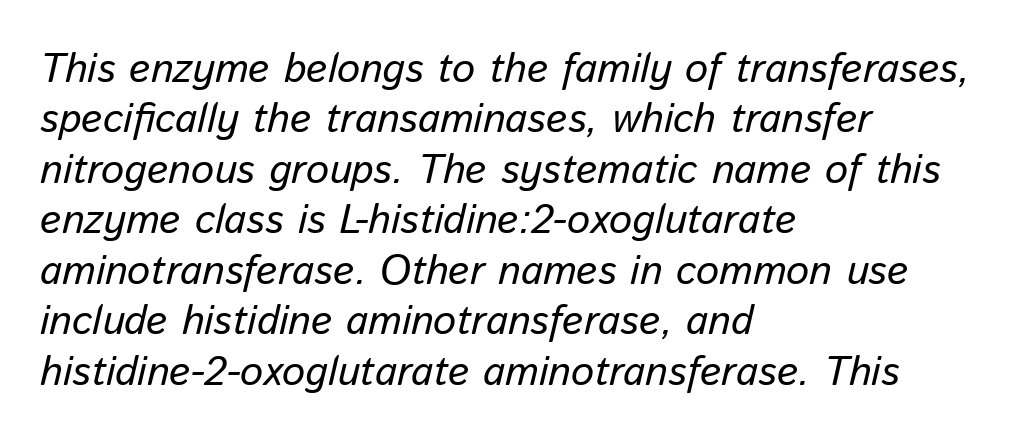
Q: Is the text italic (slanted)? A: Yes, it leans right by about 13 degrees.
Q: Is the text underlined? A: No.
Q: How is the paragraph aligned? A: Left-aligned.
Q: Is the spacing between letters normal or unusually wide? A: Normal.
Q: Width (condensed, normal, or wide)? A: Normal.
Q: Stroke contrast? A: Low.
Q: x-height? A: Medium.
Q: Monospaced? A: No.
